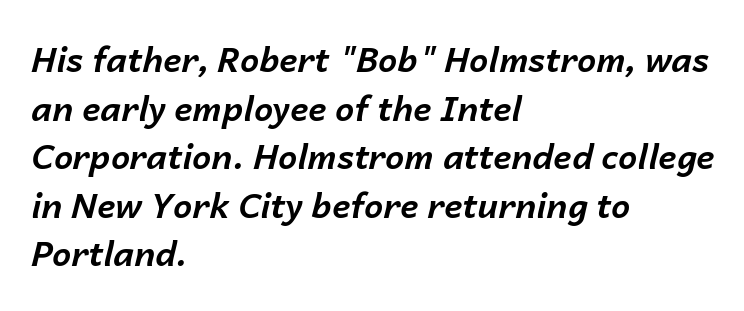
The image shows 34 px bold type, italic (leaning right); set left-aligned, normal line spacing (1.43x), normal letter spacing, not underlined; low stroke contrast and a medium x-height.
